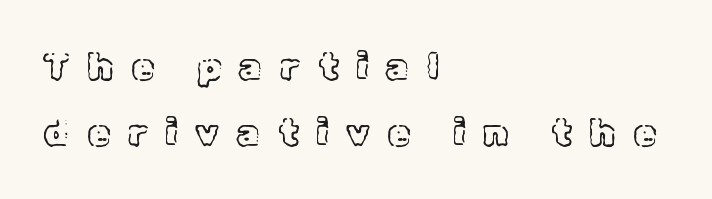
Q: Is the text italic (slanted)? A: No, it is upright.
Q: Is the text underlined? A: No.
Q: How is the paragraph aligned? A: Left-aligned.
Q: Is the spacing between letters normal or unusually wide? A: Unusually wide.
Q: Width (condensed, normal, or wide)? A: Normal.
Q: x-height? A: Medium.
Q: Monospaced? A: No.
